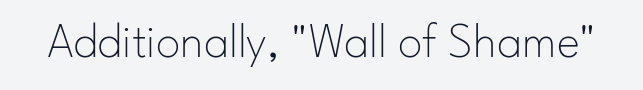
It's the straight-up-and-down kind of type. What stands out about the letter spacing? Nothing — it is the standard amount. The cut favours lightness, reaching ordinary text weight at its darkest. Varying glyph widths throughout — classic text-font behaviour. Each letter's strokes conclude bluntly, with no projecting serifs. Any mark beneath the type? The region is blank.
